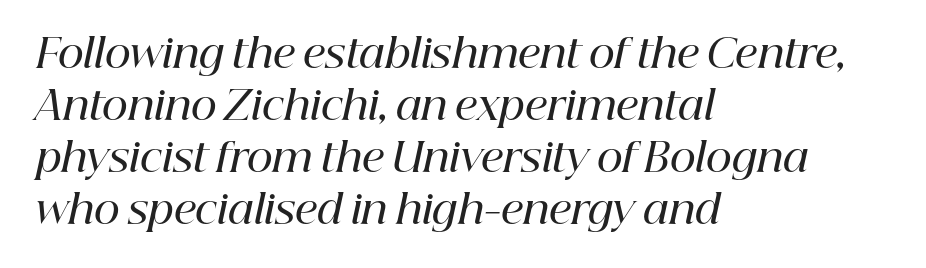
Rendered with sloped, italic letterforms. The designer went with a serif here, giving each stem small feet. The paragraph shown leans on its left margin. How are the letters spaced? Ordinarily, with no added tracking.
